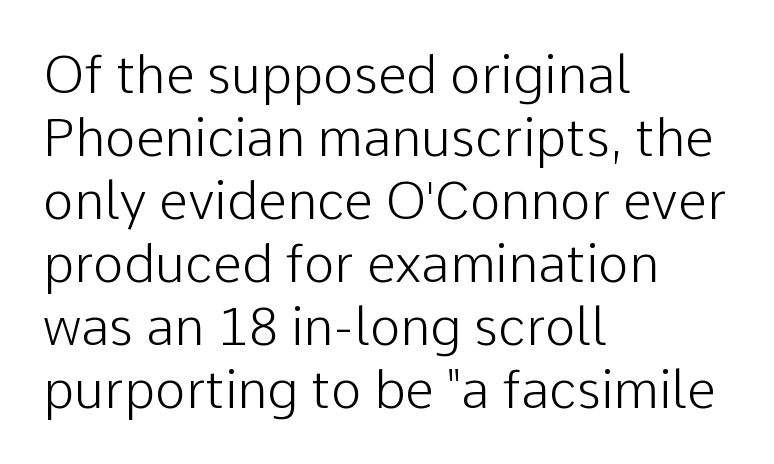
{"serif": "no", "italic": "no", "bold": "no", "weight": "light", "width": "normal", "stroke_contrast": "low", "x_height": "medium", "monospaced": "no", "underline": "no", "align": "left", "line_spacing_ratio": 1.21, "letter_spacing": "normal", "letter_spacing_em": 0.0, "glyph_px": 52}
